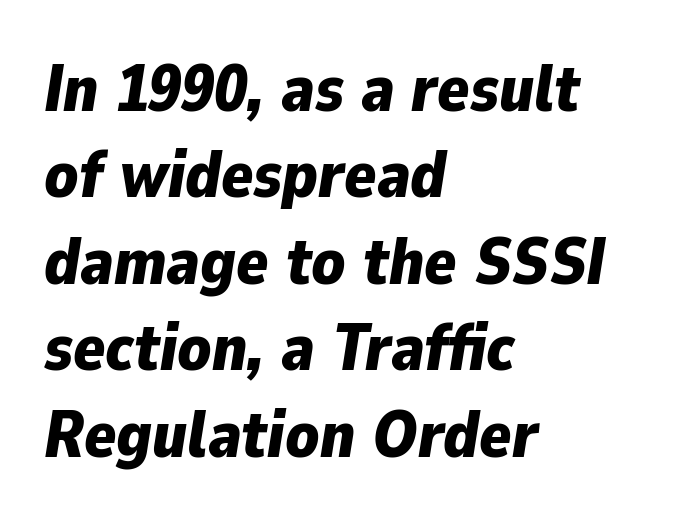
The image shows 66 px bold type, italic (leaning right); set left-aligned, normal line spacing (1.31x), normal letter spacing, not underlined; low stroke contrast and a medium x-height.
